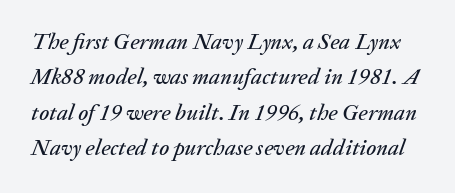
{"italic": "yes", "lean": "right", "slant_degrees": 20, "underline": "no", "line_spacing": "normal", "line_spacing_ratio": 1.54, "letter_spacing": "normal", "letter_spacing_em": 0.0, "glyph_px": 23}
